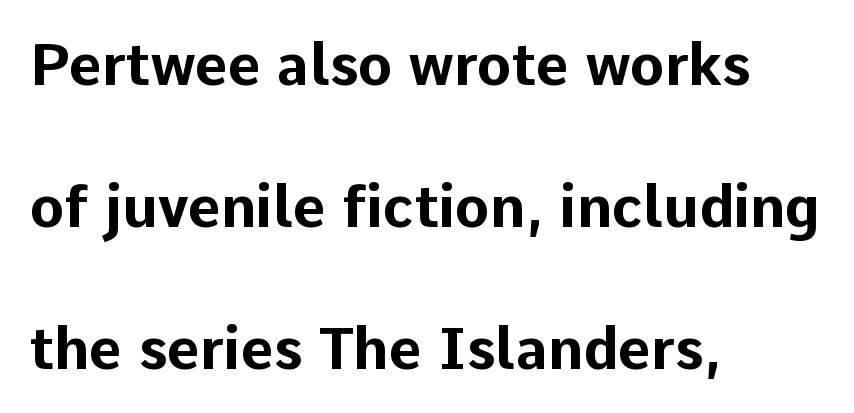
The image shows 57 px bold sans-serif type, upright; set left-aligned, loose line spacing (2.49x), normal letter spacing, not underlined; low stroke contrast and a medium x-height.
